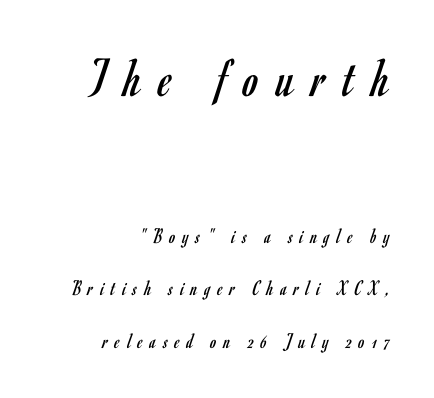
The image shows 56 px regular-weight, condensed sans-serif type; set right-aligned, loose line spacing (2.38x), unusually wide letter spacing (+0.32 em), not underlined; the first (top) block is 2.55x larger; low stroke contrast and a small x-height.
